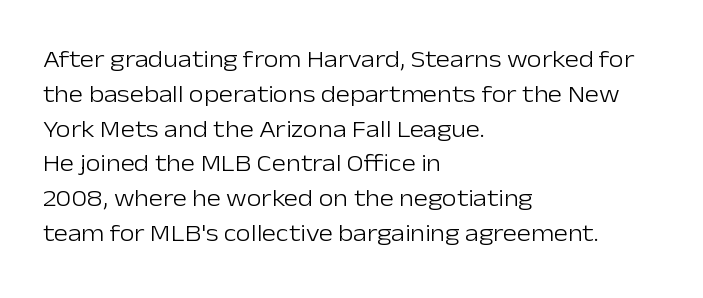
Summary of weight: not heavy and not bold. The passage shown stacks its lines at a standard gap. Upright lettering throughout. Tracking value appears to be zero — textbook default spacing.
